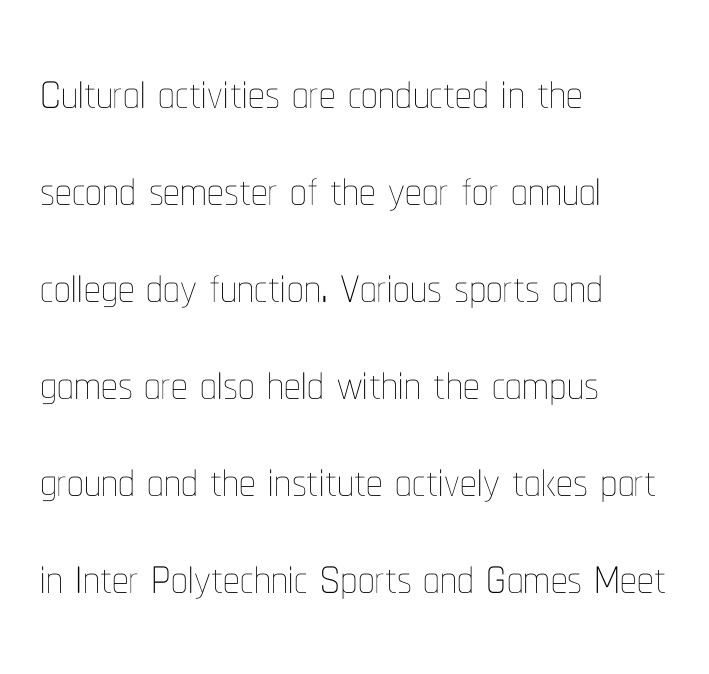
The specimen omits any rule beneath the text block's lines. No italicization has been applied; the sample stays upright. The characters are drawn with everyday or finer stroke widths. The rendering keeps characters at their native spacing. The rendering uses a moderate line-height, typical for paragraphs.
